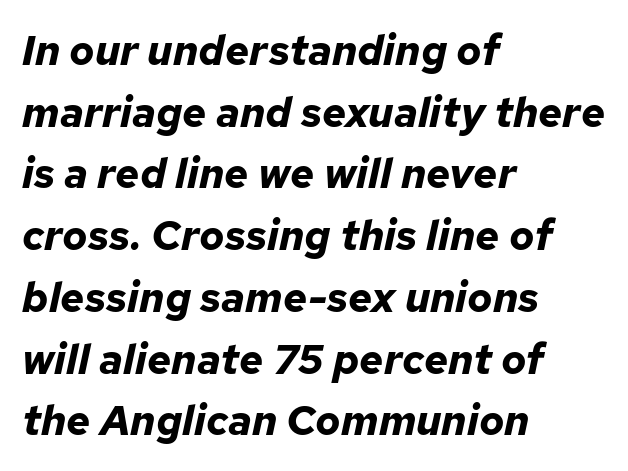
{"italic": "yes", "lean": "right", "slant_degrees": 12, "bold": "yes", "weight": "bold", "width": "normal", "stroke_contrast": "low", "x_height": "medium", "monospaced": "no", "underline": "no", "align": "left", "line_spacing": "normal", "line_spacing_ratio": 1.47, "letter_spacing": "normal", "letter_spacing_em": 0.0, "glyph_px": 42}
